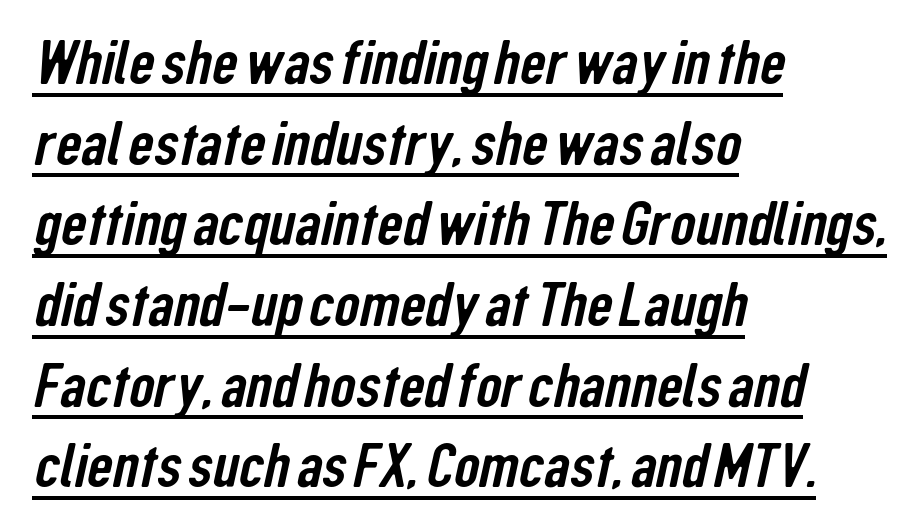
Q: Is the typeface a serif or a sans-serif typeface? A: Sans-serif.
Q: Is the text underlined? A: Yes.
Q: How is the paragraph aligned? A: Left-aligned.
Q: Is the spacing between letters normal or unusually wide? A: Normal.
Q: Is the spacing between lines tight, normal or loose? A: Normal.
Q: Width (condensed, normal, or wide)? A: Condensed.
Q: Stroke contrast? A: Low.
Q: x-height? A: Medium.
Q: Monospaced? A: No.
